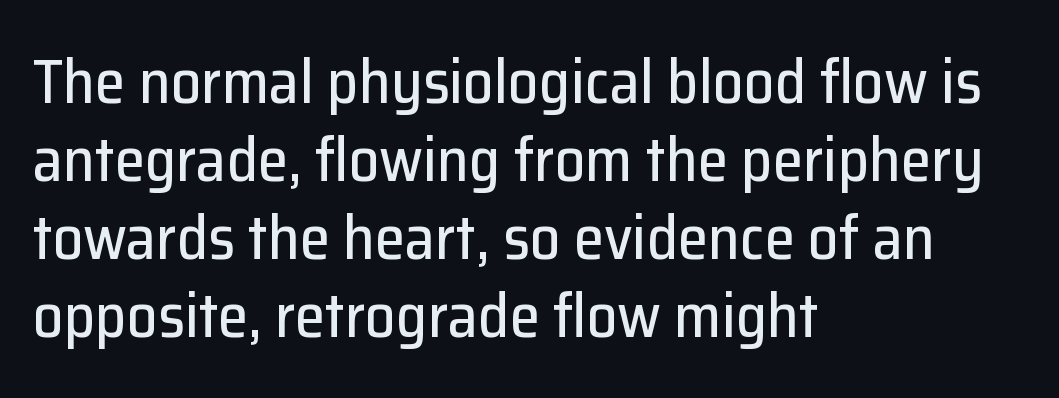
The image shows 61 px sans-serif type, upright; set left-aligned, normal line spacing (1.28x), normal letter spacing, not underlined; low stroke contrast and a medium x-height.
